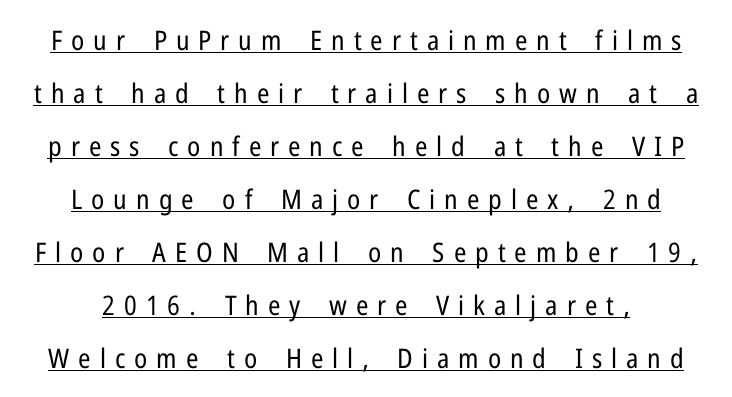
Q: Is the text bold? A: No.
Q: Is the text italic (slanted)? A: No, it is upright.
Q: Is the text underlined? A: Yes.
Q: Is the spacing between letters normal or unusually wide? A: Unusually wide.
Q: Is the spacing between lines tight, normal or loose? A: Loose.
